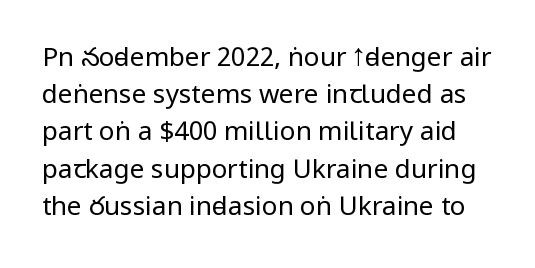
The image shows 26 px text type, upright; set normal line spacing (1.43x), normal letter spacing, not underlined.
